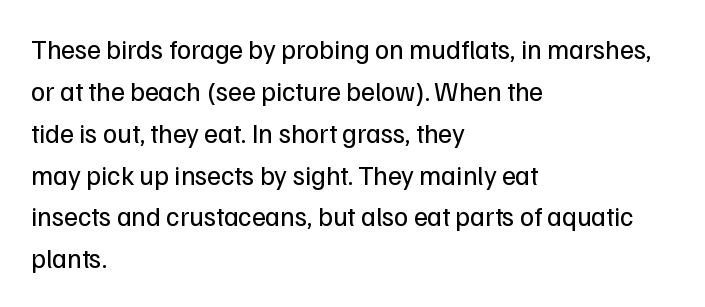
{"italic": "no", "bold": "no", "underline": "no", "align": "left", "line_spacing": "normal", "line_spacing_ratio": 1.55, "letter_spacing": "normal", "letter_spacing_em": 0.0, "glyph_px": 27}
